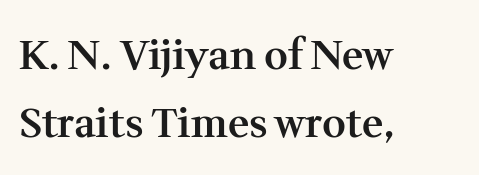
The glyphs have the mass of a demibold cut, below bold. Regular leading. The rag falls on the right side of this text block. To sum up the face: it has serifs. This is roman type, the default non-slanted kind. Proportional: the letters do not fall into vertical columns.
